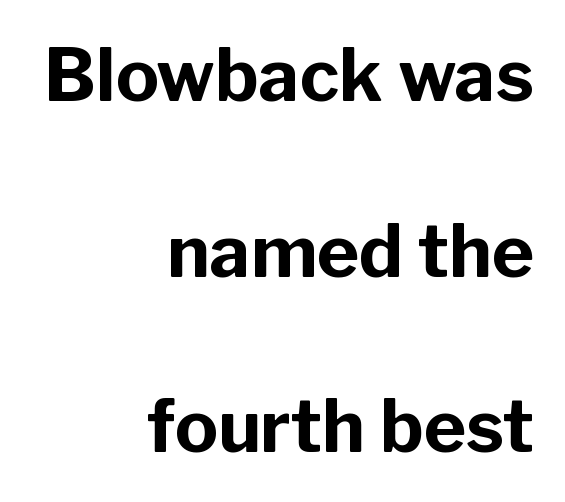
{"serif": "no", "italic": "no", "bold": "yes", "weight": "bold", "width": "normal", "stroke_contrast": "low", "x_height": "medium", "monospaced": "no", "underline": "no", "align": "right", "line_spacing": "loose", "line_spacing_ratio": 2.44, "letter_spacing": "normal", "letter_spacing_em": 0.0, "glyph_px": 72}
